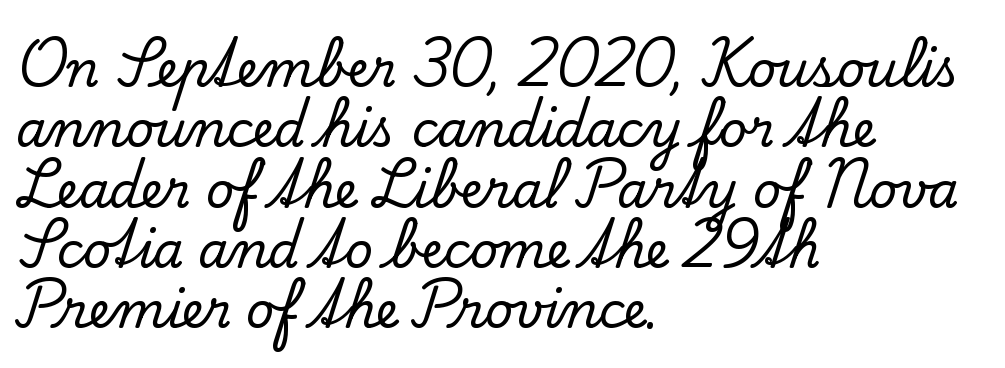
{"serif": "yes", "width": "normal", "stroke_contrast": "low", "x_height": "small", "monospaced": "no", "underline": "no", "align": "left", "line_spacing_ratio": 1.23, "letter_spacing": "normal", "letter_spacing_em": 0.0, "glyph_px": 49}
